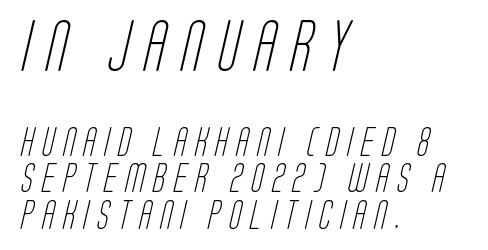
Q: Is the text bold? A: No.
Q: Is the typeface a serif or a sans-serif typeface? A: Sans-serif.
Q: Is the text underlined? A: No.
Q: How is the paragraph aligned? A: Left-aligned.
Q: Is the spacing between letters normal or unusually wide? A: Unusually wide.
Q: Is the spacing between lines tight, normal or loose? A: Normal.
Q: Which block of text is set in a larger size, the first (top) or the second (bottom)? A: The first (top) one.
Q: Width (condensed, normal, or wide)? A: Condensed.
Q: Stroke contrast? A: Low.
Q: x-height? A: Large.
Q: Monospaced? A: No.
